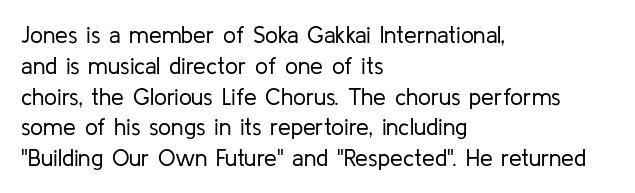
Descenders are the only things crossing below the line. The font sits on the lighter half of the weight spectrum, regular included. Does the copy run flush right? No — it runs flush left. Vertically, the passage feels balanced, rows spaced as you'd expect.
